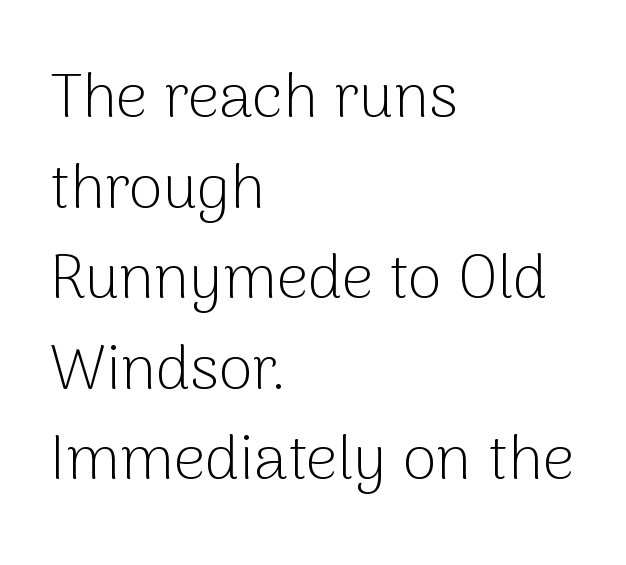
The image shows 62 px light sans-serif type, upright; set left-aligned, normal line spacing (1.46x), normal letter spacing, not underlined; low stroke contrast and a medium x-height.
